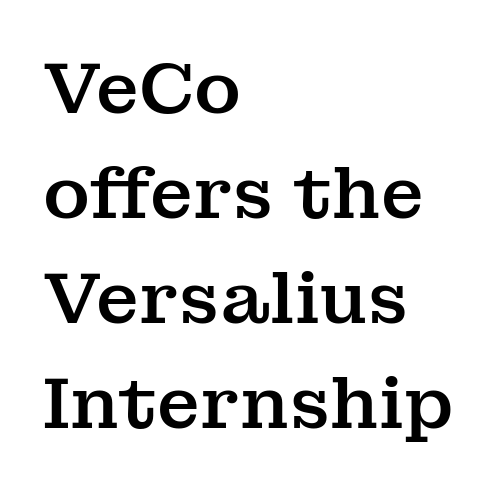
Q: Is the text italic (slanted)? A: No, it is upright.
Q: Is the typeface a serif or a sans-serif typeface? A: Serif.
Q: Is the text underlined? A: No.
Q: How is the paragraph aligned? A: Left-aligned.
Q: Is the spacing between letters normal or unusually wide? A: Normal.
Q: Is the spacing between lines tight, normal or loose? A: Normal.
Q: Width (condensed, normal, or wide)? A: Normal.
Q: Stroke contrast? A: Medium.
Q: x-height? A: Medium.
Q: Monospaced? A: No.
